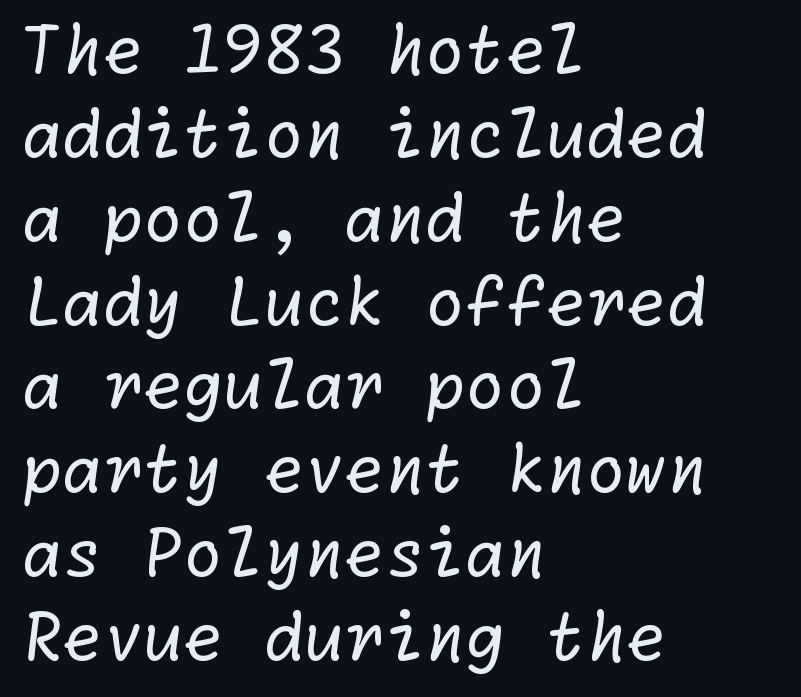
The rendering keeps characters at their native spacing. Stems and bowls with no extra thickness — not bold. The passage shown is typeset with a sans-serif family. The area under the type is left untouched. Students, observe: this is what conventionally led text looks like.
